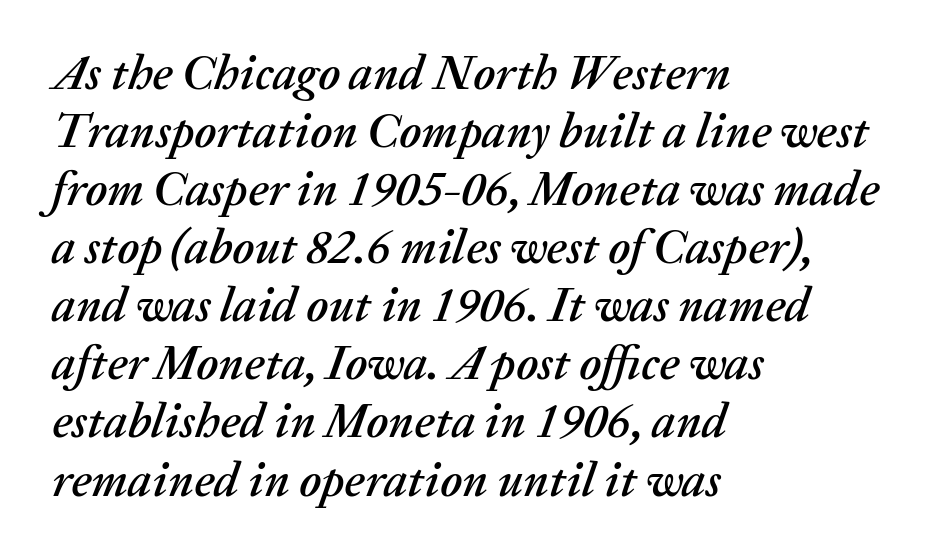
The image shows 48 px text type, italic (leaning right); set left-aligned, line spacing 1.21x, normal letter spacing, not underlined; medium stroke contrast and a medium x-height.
